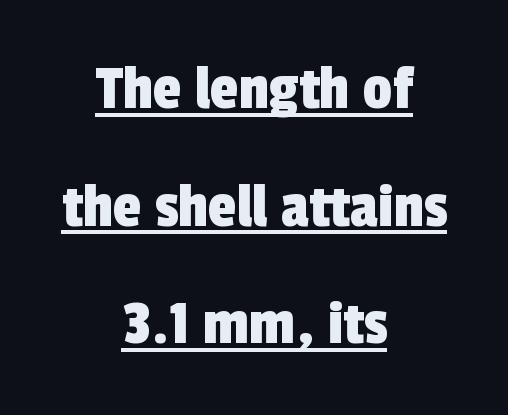
These lines are centered, leaving both edges ragged. Proportional: the letters do not fall into vertical columns. Look at the bottom of the vertical strokes: they stop flat, with no serifs. Between one letter and the next there's only the usual sliver of space. Underline: present.
